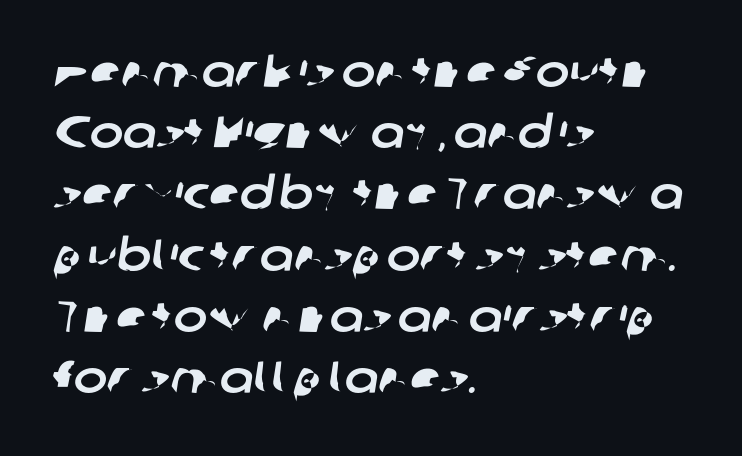
If you drew a ruler down the left edge, every line would touch it. The gaps between neighbouring characters are ordinary and unremarkable. The rendering uses natural spacing where letterforms have individual widths. The lines sit at an ordinary, default distance from one another. Plain, unruled lines of type. Note: no serifs on the glyphs.
